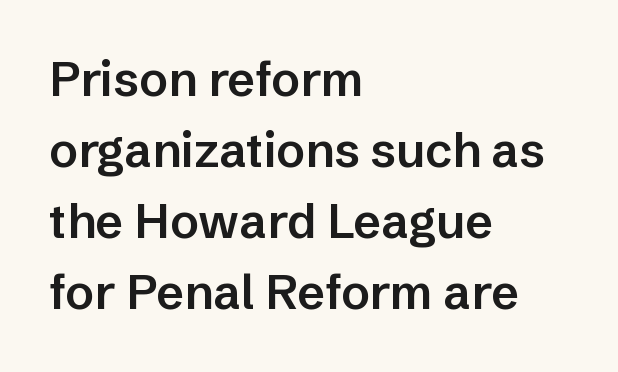
The image shows 48 px semibold sans-serif type, upright; set left-aligned, normal line spacing (1.48x), normal letter spacing, not underlined; low stroke contrast and a medium x-height.
